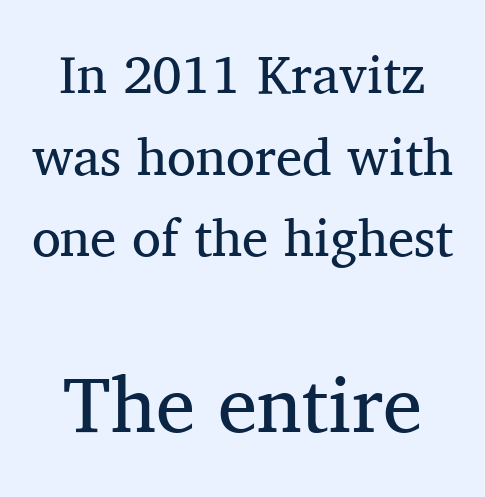
{"serif": "yes", "italic": "no", "bold": "no", "weight": "regular", "width": "normal", "stroke_contrast": "medium", "x_height": "medium", "monospaced": "no", "underline": "no", "line_spacing": "normal", "line_spacing_ratio": 1.54, "letter_spacing": "normal", "letter_spacing_em": 0.0, "larger_block": "second", "size_ratio": 1.49, "glyph_px": 79}
